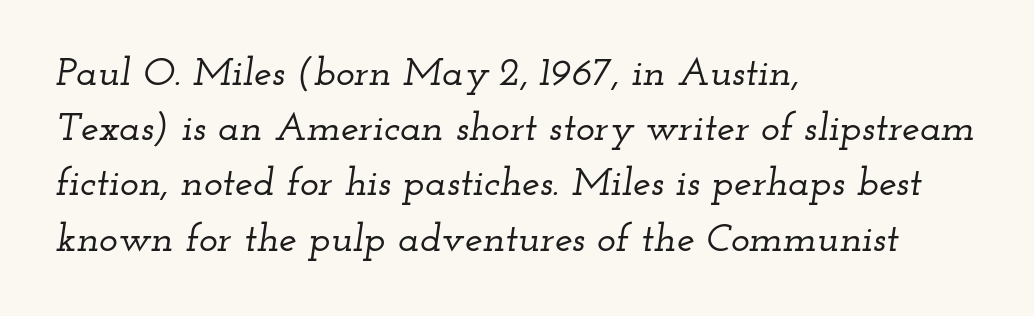
Style check: oblique. Compared with typical body copy, the letter spacing here is the same. The passage shown is typed in a proportional face where columns would drift. Observe the serifs anchoring each vertical stroke in this sample.
